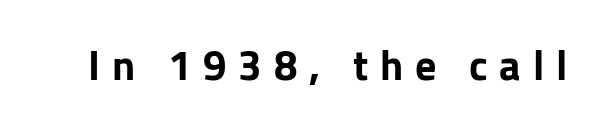
Q: Is the text bold? A: Yes.
Q: Is the text italic (slanted)? A: No, it is upright.
Q: Is the typeface a serif or a sans-serif typeface? A: Sans-serif.
Q: Is the text underlined? A: No.
Q: Is the spacing between letters normal or unusually wide? A: Unusually wide.
Q: Width (condensed, normal, or wide)? A: Normal.
Q: Stroke contrast? A: Low.
Q: x-height? A: Medium.
Q: Monospaced? A: No.
